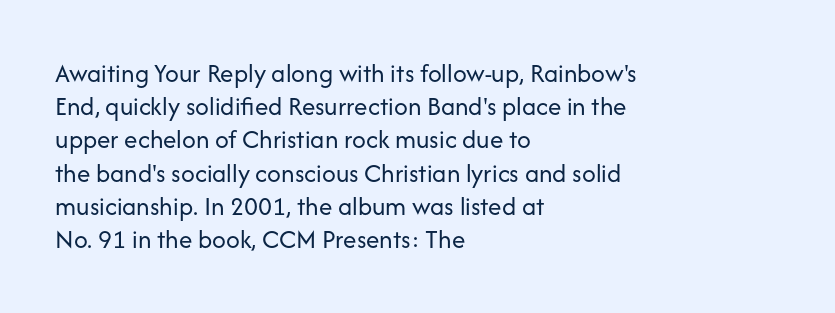
Q: Is the text bold? A: No.
Q: Is the text italic (slanted)? A: No, it is upright.
Q: Is the text underlined? A: No.
Q: How is the paragraph aligned? A: Left-aligned.
Q: Is the spacing between letters normal or unusually wide? A: Normal.
